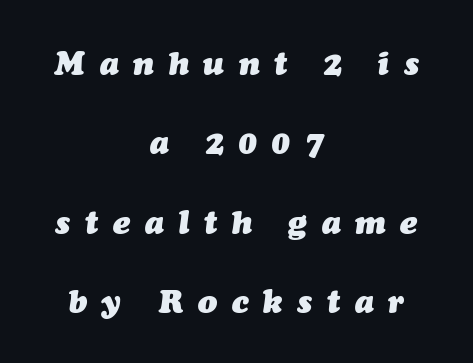
{"italic": "yes", "lean": "right", "slant_degrees": 7, "bold": "yes", "weight": "heavy", "width": "normal", "stroke_contrast": "medium", "x_height": "medium", "monospaced": "no", "underline": "no", "align": "center", "line_spacing": "loose", "line_spacing_ratio": 2.48, "letter_spacing": "wide", "letter_spacing_em": 0.46, "glyph_px": 32}
